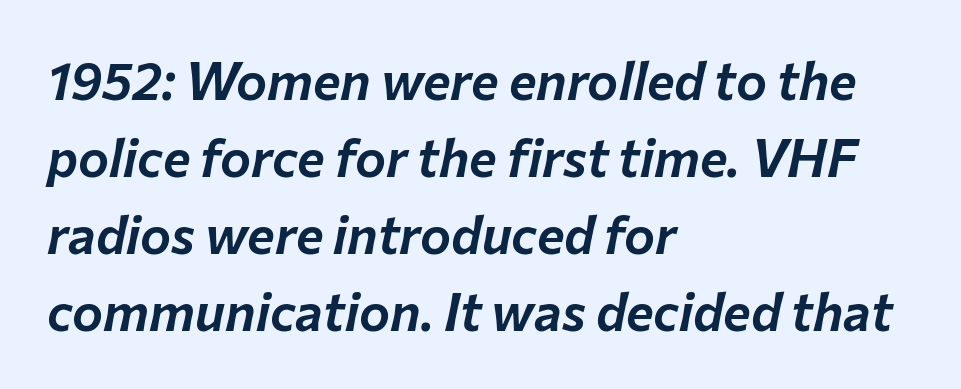
{"italic": "yes", "lean": "right", "slant_degrees": 12, "width": "normal", "stroke_contrast": "low", "x_height": "medium", "monospaced": "no", "underline": "no", "align": "left", "line_spacing": "normal", "line_spacing_ratio": 1.48, "letter_spacing": "normal", "letter_spacing_em": 0.0, "glyph_px": 52}
